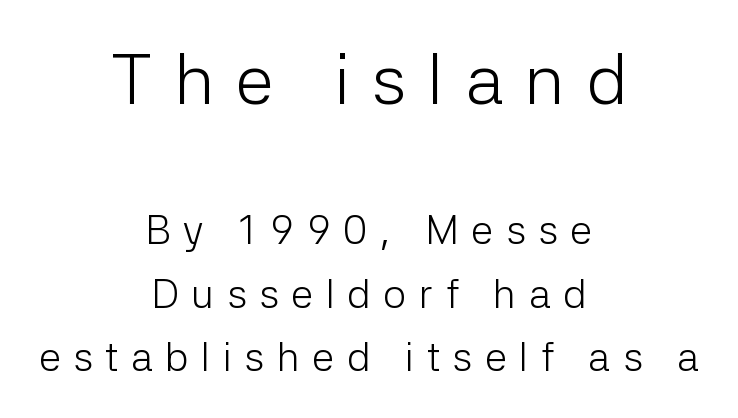
The image shows 71 px light sans-serif type, upright; set centered, normal line spacing (1.56x), unusually wide letter spacing (+0.3 em), not underlined; the first (top) block is 1.73x larger; low stroke contrast and a medium x-height.
